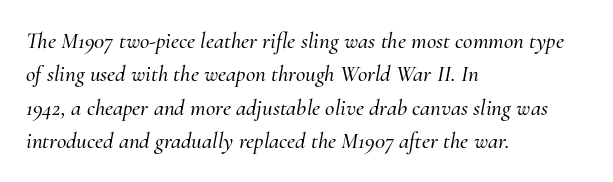
The image shows 23 px text type, italic (leaning right); set left-aligned, normal line spacing (1.45x), normal letter spacing, not underlined.
